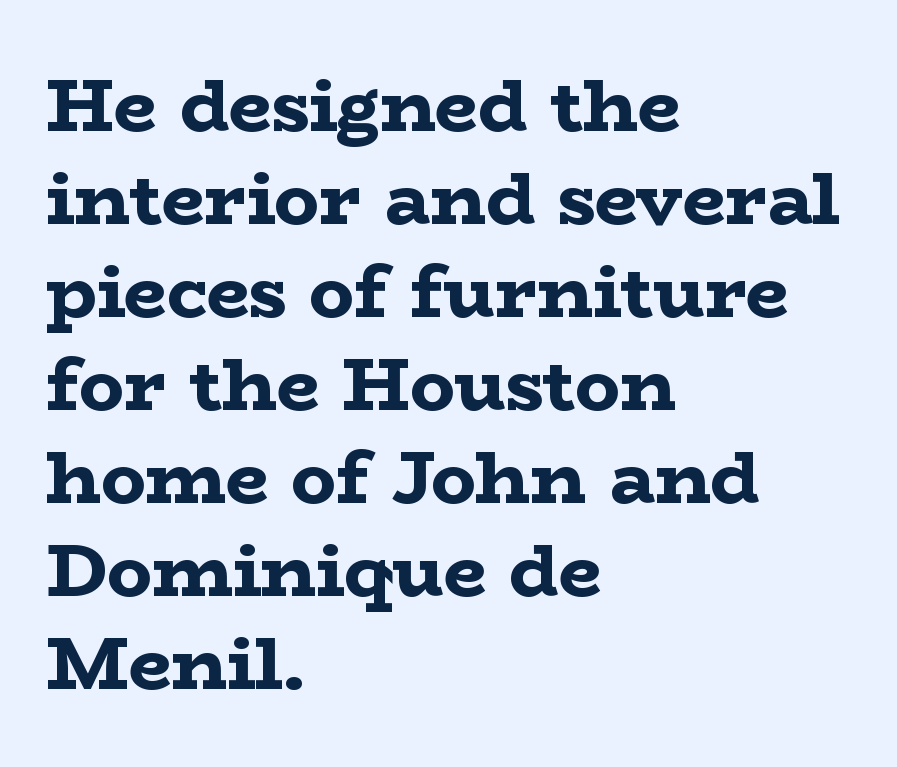
No italicization has been applied; the sample stays upright. Students, note that the glyphs here touch the page at normal intervals. Varying glyph widths throughout — classic text-font behaviour. The specimen omits any rule beneath the text block's lines.
